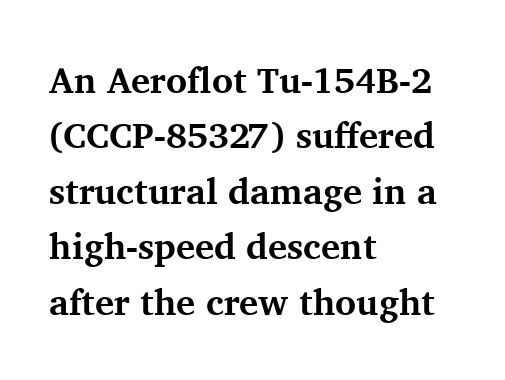
This rendering uses left alignment, leaving the right contour irregular. You could not count columns in this text — the font is proportionally spaced. The rows are spaced the way most documents space them. Lines of text with bare space underneath. If you drew a line through each stem, it would be perfectly vertical.
